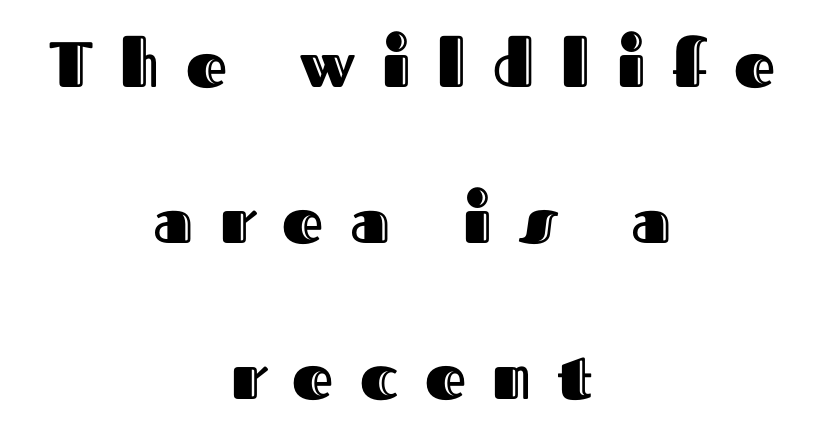
The image shows 64 px text type, upright; set centered, loose line spacing (2.44x), unusually wide letter spacing (+0.42 em), not underlined; a medium x-height.
